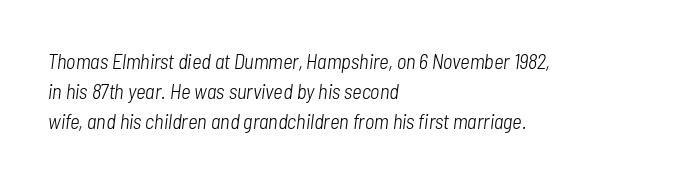
Has an underline been added? It has not. Line beginnings align vertically; line endings do not. On a weight scale, this lands at 450 or below. Designer's note — italics engaged.
